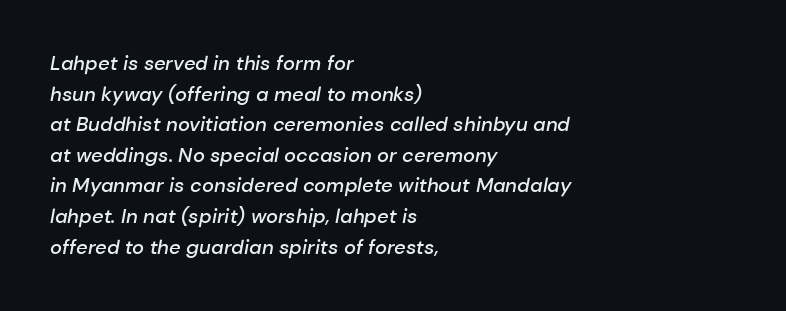
Q: Is the text bold? A: Semi-bold.
Q: Is the text italic (slanted)? A: Yes, it leans right by about 10 degrees.
Q: Is the text underlined? A: No.
Q: How is the paragraph aligned? A: Left-aligned.
Q: Is the spacing between letters normal or unusually wide? A: Normal.
Q: Is the spacing between lines tight, normal or loose? A: Normal.
